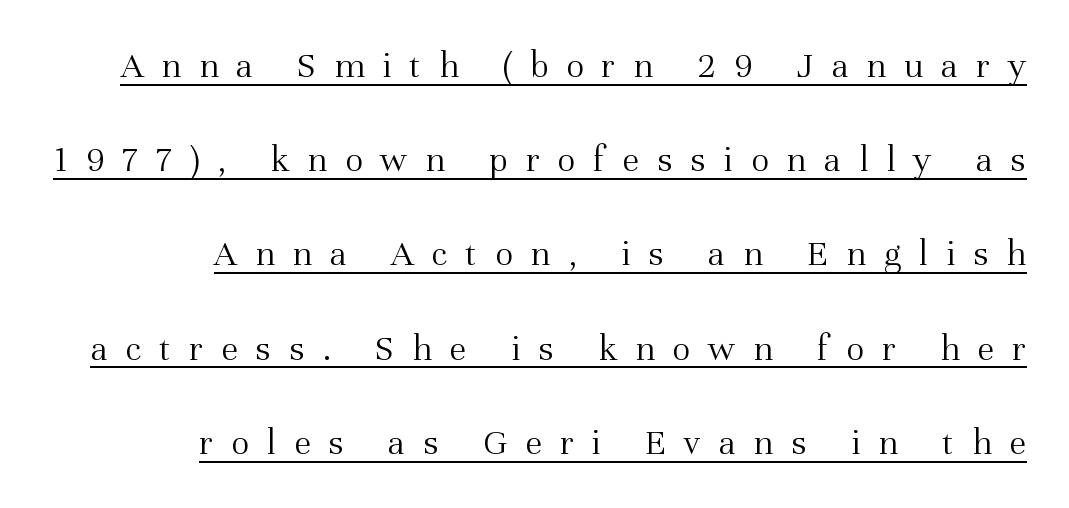
{"serif": "yes", "italic": "no", "bold": "no", "weight": "light", "width": "normal", "stroke_contrast": "medium", "x_height": "medium", "monospaced": "no", "underline": "yes", "align": "right", "line_spacing": "loose", "line_spacing_ratio": 2.48, "letter_spacing": "wide", "letter_spacing_em": 0.47, "glyph_px": 38}
